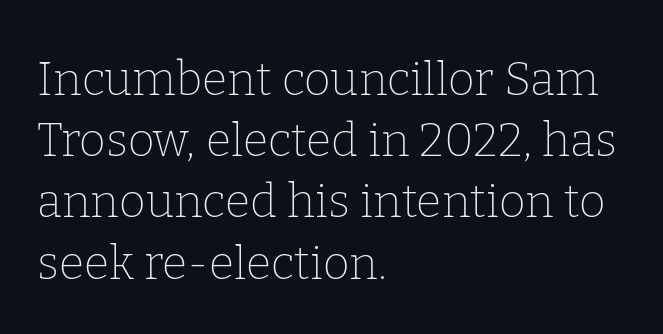
Q: Is the text bold? A: No.
Q: Is the text italic (slanted)? A: No, it is upright.
Q: Is the typeface a serif or a sans-serif typeface? A: Serif.
Q: Is the text underlined? A: No.
Q: How is the paragraph aligned? A: Left-aligned.
Q: Is the spacing between letters normal or unusually wide? A: Normal.
Q: Is the spacing between lines tight, normal or loose? A: Normal.
Q: Width (condensed, normal, or wide)? A: Normal.
Q: Stroke contrast? A: Low.
Q: x-height? A: Medium.
Q: Monospaced? A: No.
